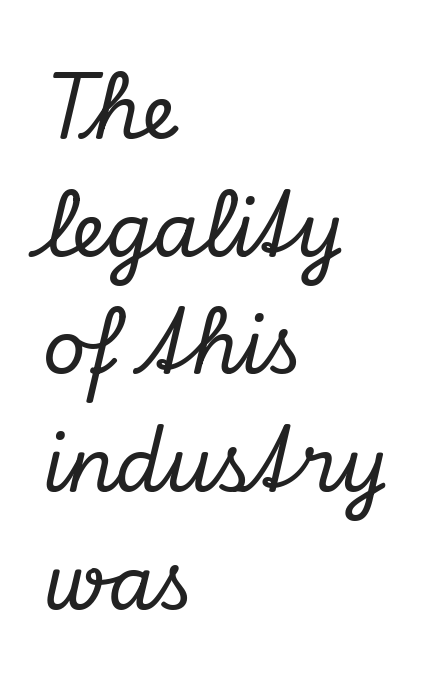
{"serif": "yes", "italic": "yes", "lean": "right", "slant_degrees": 13, "width": "normal", "stroke_contrast": "low", "x_height": "small", "monospaced": "no", "underline": "no", "align": "left", "line_spacing": "normal", "line_spacing_ratio": 1.57, "letter_spacing": "normal", "letter_spacing_em": 0.0, "glyph_px": 75}
